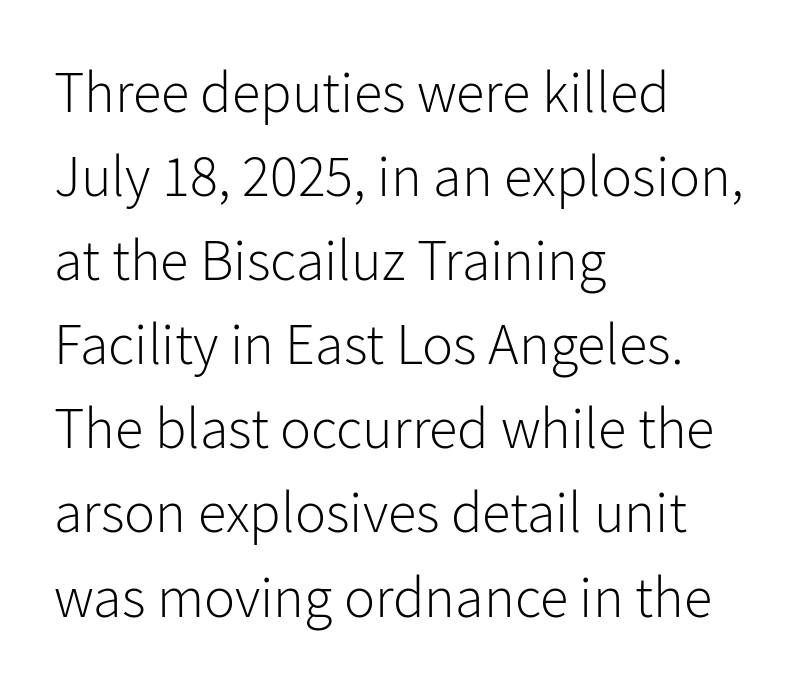
The lettering stays uniformly vertical, giving the passage a roman look. Tracking value appears to be zero — textbook default spacing. The font is comparable to plain body text, perhaps lighter. This sample has the flowing, uneven cadence of proportional lettering.
